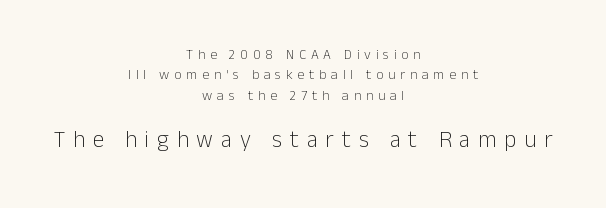
{"italic": "no", "bold": "no", "underline": "no", "align": "center", "line_spacing": "normal", "line_spacing_ratio": 1.45, "letter_spacing": "wide", "letter_spacing_em": 0.34, "larger_block": "second", "size_ratio": 1.64, "glyph_px": 23}
